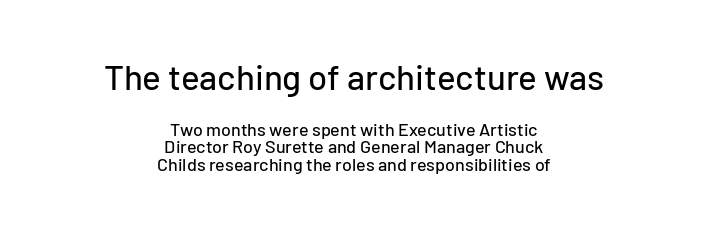
Between these two stacked blocks, the higher one wins on size. The text block is weighted toward neither margin, spreading evenly from the middle. Very little white space separates one row of letters from the next. Letters rest on an invisible, unmarked baseline. Italic? Not at all — the glyphs are vertical. Letterform terminals end flat and unadorned throughout the passage.
